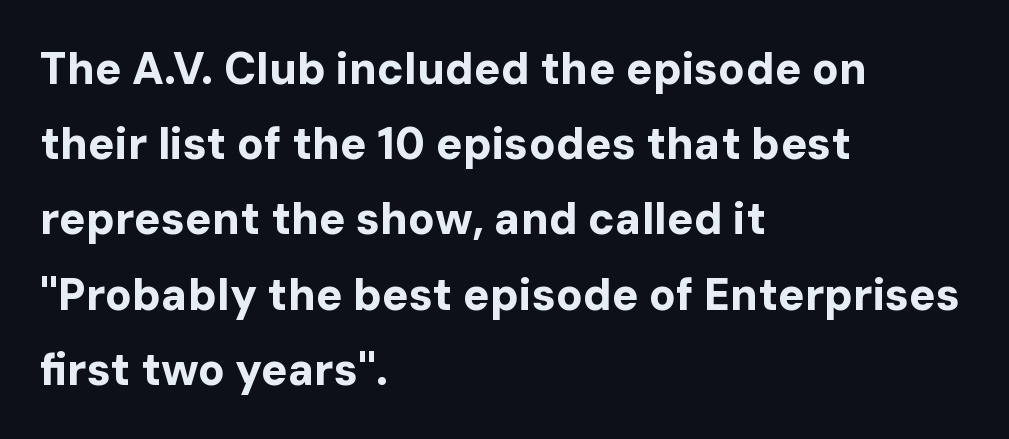
Q: Is the text bold? A: Yes.
Q: Is the text italic (slanted)? A: No, it is upright.
Q: Is the typeface a serif or a sans-serif typeface? A: Sans-serif.
Q: Is the text underlined? A: No.
Q: How is the paragraph aligned? A: Left-aligned.
Q: Is the spacing between letters normal or unusually wide? A: Normal.
Q: Width (condensed, normal, or wide)? A: Normal.
Q: Stroke contrast? A: Low.
Q: x-height? A: Medium.
Q: Monospaced? A: No.
